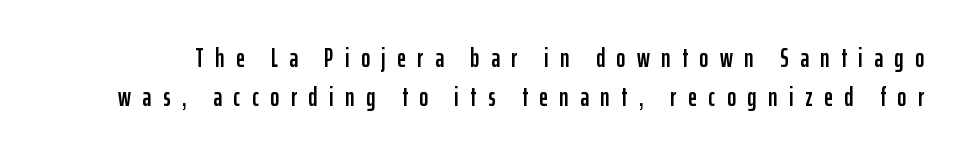
{"italic": "no", "underline": "no", "line_spacing": "normal", "line_spacing_ratio": 1.43, "letter_spacing": "wide", "letter_spacing_em": 0.43, "glyph_px": 27}
